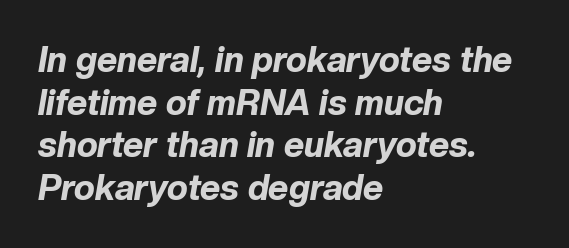
This sample has the flowing, uneven cadence of proportional lettering. Check under the words: just untouched page. Style check: oblique. The line texture is even and compact thanks to regular tracking. Visually the block forms a straight wall on the left and a jagged coastline on the right. Caption: bold face, heavy strokes.
